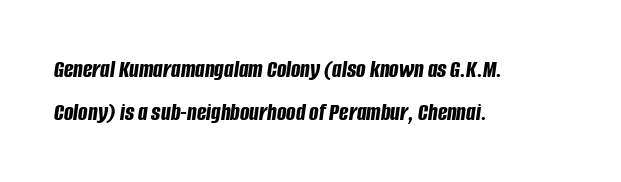
{"italic": "yes", "lean": "right", "slant_degrees": 8, "bold": "yes", "underline": "no", "align": "left", "line_spacing_ratio": 1.72, "letter_spacing": "normal", "letter_spacing_em": 0.0, "glyph_px": 25}
